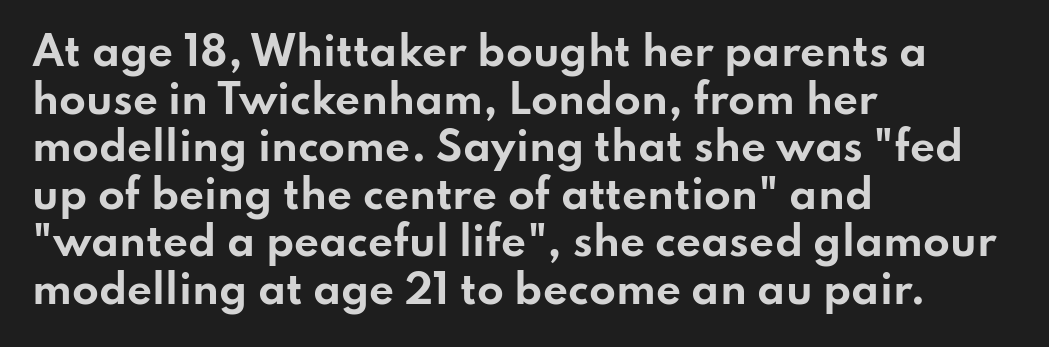
Q: Is the text bold? A: Yes.
Q: Is the text italic (slanted)? A: No, it is upright.
Q: Is the typeface a serif or a sans-serif typeface? A: Sans-serif.
Q: Is the text underlined? A: No.
Q: How is the paragraph aligned? A: Left-aligned.
Q: Is the spacing between letters normal or unusually wide? A: Normal.
Q: Width (condensed, normal, or wide)? A: Wide.
Q: Stroke contrast? A: Low.
Q: x-height? A: Small.
Q: Monospaced? A: No.
